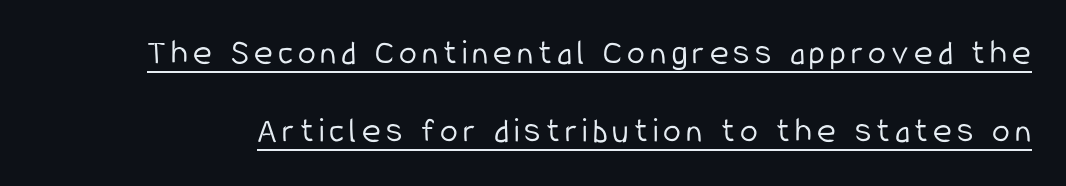
The image shows 36 px light, condensed sans-serif type, upright; set loose line spacing (2.17x), underlined; low stroke contrast and a medium x-height.
